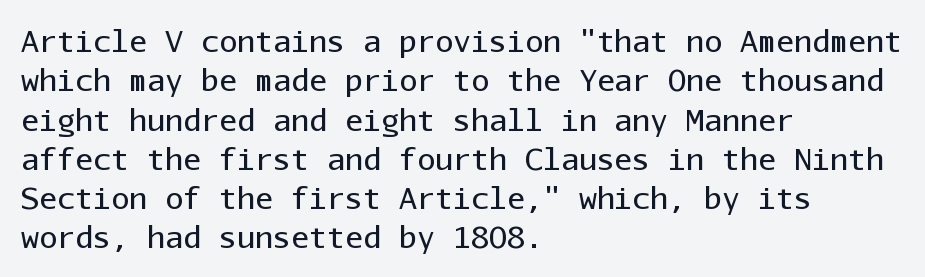
The image shows 30 px regular-weight sans-serif type, upright, monospaced; set left-aligned, normal line spacing (1.31x), normal letter spacing, not underlined; low stroke contrast and a medium x-height.
